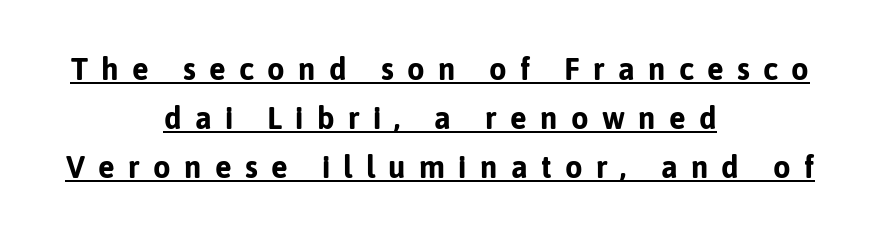
Q: Is the text bold? A: Yes.
Q: Is the text italic (slanted)? A: No, it is upright.
Q: Is the typeface a serif or a sans-serif typeface? A: Sans-serif.
Q: Is the text underlined? A: Yes.
Q: How is the paragraph aligned? A: Centered.
Q: Is the spacing between letters normal or unusually wide? A: Unusually wide.
Q: Is the spacing between lines tight, normal or loose? A: Normal.
Q: Width (condensed, normal, or wide)? A: Normal.
Q: Stroke contrast? A: Low.
Q: x-height? A: Medium.
Q: Monospaced? A: No.
